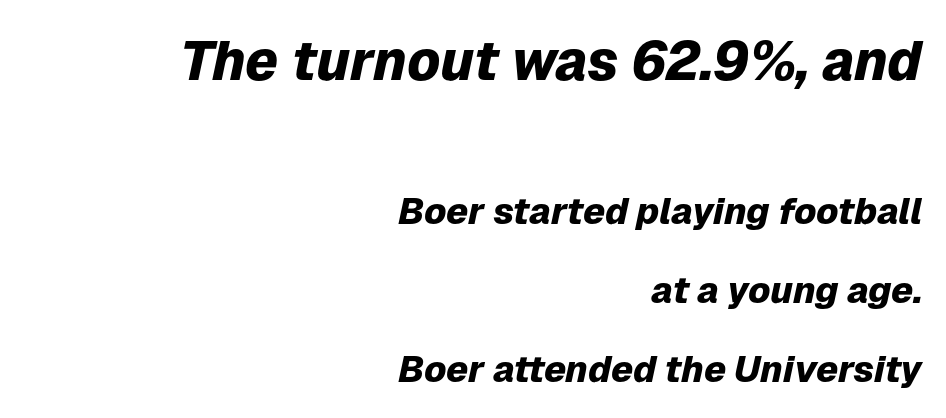
Q: Is the text bold? A: Yes.
Q: Is the text italic (slanted)? A: Yes, it leans right by about 12 degrees.
Q: Is the text underlined? A: No.
Q: How is the paragraph aligned? A: Right-aligned.
Q: Is the spacing between letters normal or unusually wide? A: Normal.
Q: Is the spacing between lines tight, normal or loose? A: Loose.
Q: Which block of text is set in a larger size, the first (top) or the second (bottom)? A: The first (top) one.
Q: Width (condensed, normal, or wide)? A: Normal.
Q: Stroke contrast? A: Low.
Q: x-height? A: Medium.
Q: Monospaced? A: No.
